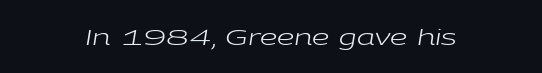
The image shows 22 px text type, italic (leaning right); set centered, normal letter spacing, not underlined.
